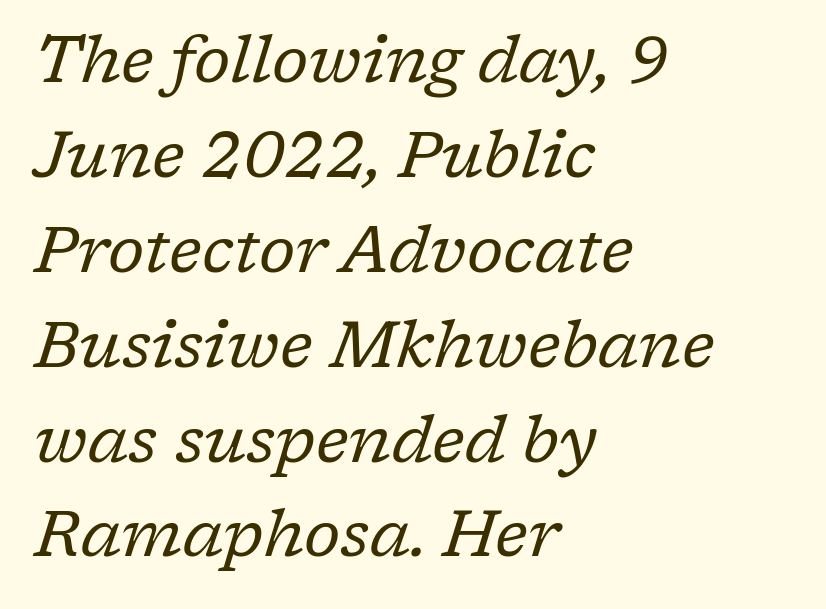
Q: Is the text bold? A: No.
Q: Is the text italic (slanted)? A: Yes, it leans right by about 17 degrees.
Q: Is the typeface a serif or a sans-serif typeface? A: Serif.
Q: Is the text underlined? A: No.
Q: How is the paragraph aligned? A: Left-aligned.
Q: Is the spacing between letters normal or unusually wide? A: Normal.
Q: Is the spacing between lines tight, normal or loose? A: Normal.
Q: Width (condensed, normal, or wide)? A: Normal.
Q: Stroke contrast? A: Low.
Q: x-height? A: Medium.
Q: Monospaced? A: No.
